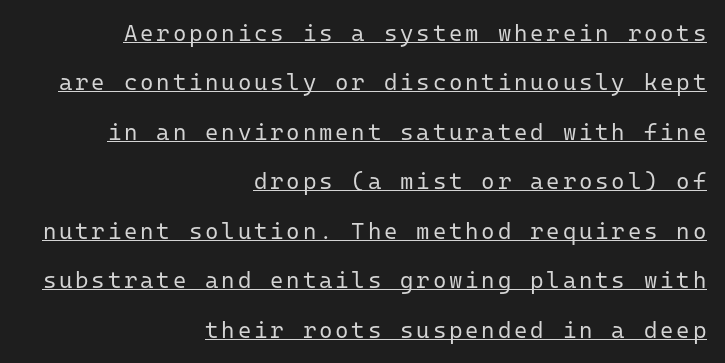
The weight tops out at a normal text grade. In terms of posture, this sample is upright. This rendering features underlined lettering. Successive baselines arrive slowly, with a big drop between each.
